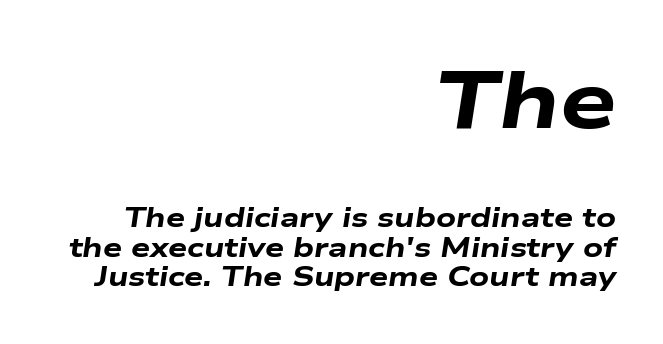
Q: Is the text bold? A: Yes.
Q: Is the text italic (slanted)? A: Yes, it leans right by about 9 degrees.
Q: Is the text underlined? A: No.
Q: How is the paragraph aligned? A: Right-aligned.
Q: Is the spacing between letters normal or unusually wide? A: Normal.
Q: Is the spacing between lines tight, normal or loose? A: Tight.
Q: Which block of text is set in a larger size, the first (top) or the second (bottom)? A: The first (top) one.
Q: Width (condensed, normal, or wide)? A: Wide.
Q: Stroke contrast? A: Low.
Q: x-height? A: Medium.
Q: Monospaced? A: No.
